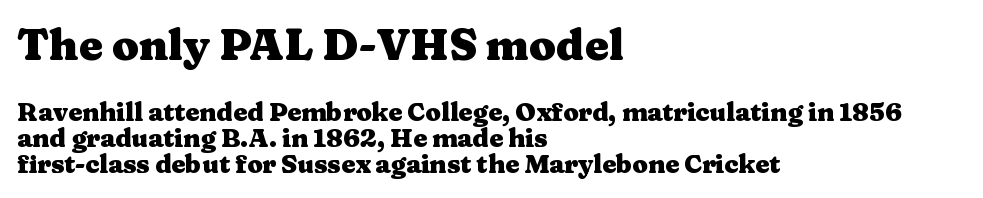
Q: Is the text bold? A: Yes.
Q: Is the text italic (slanted)? A: No, it is upright.
Q: Is the typeface a serif or a sans-serif typeface? A: Serif.
Q: Is the text underlined? A: No.
Q: How is the paragraph aligned? A: Left-aligned.
Q: Is the spacing between letters normal or unusually wide? A: Normal.
Q: Is the spacing between lines tight, normal or loose? A: Tight.
Q: Which block of text is set in a larger size, the first (top) or the second (bottom)? A: The first (top) one.
Q: Width (condensed, normal, or wide)? A: Wide.
Q: Stroke contrast? A: Medium.
Q: x-height? A: Medium.
Q: Monospaced? A: No.
